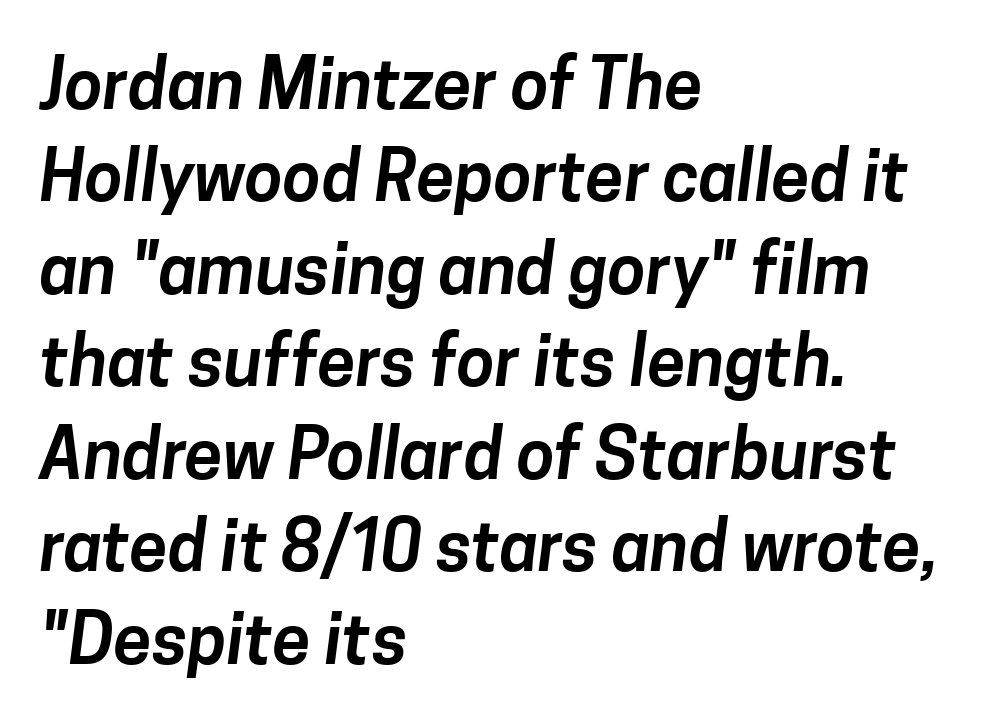
{"serif": "no", "width": "normal", "stroke_contrast": "low", "x_height": "medium", "monospaced": "no", "underline": "no", "align": "left", "line_spacing": "normal", "line_spacing_ratio": 1.34, "letter_spacing": "normal", "letter_spacing_em": 0.0, "glyph_px": 69}
